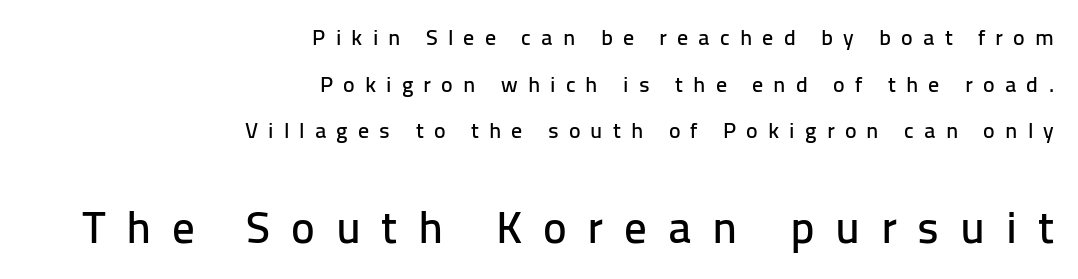
{"serif": "no", "italic": "no", "width": "normal", "stroke_contrast": "low", "x_height": "medium", "monospaced": "no", "underline": "no", "align": "right", "line_spacing": "loose", "line_spacing_ratio": 2.12, "letter_spacing": "wide", "letter_spacing_em": 0.46, "larger_block": "second", "size_ratio": 2.05, "glyph_px": 45}
